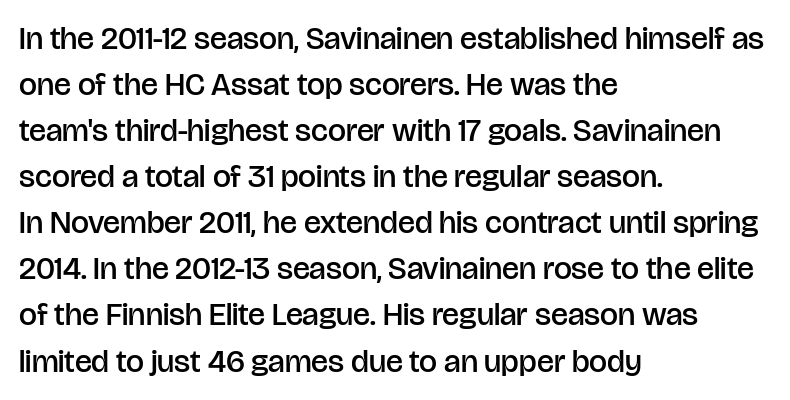
The image shows 32 px semibold sans-serif type, upright; set left-aligned, normal line spacing (1.44x), normal letter spacing, not underlined; low stroke contrast and a large x-height.
